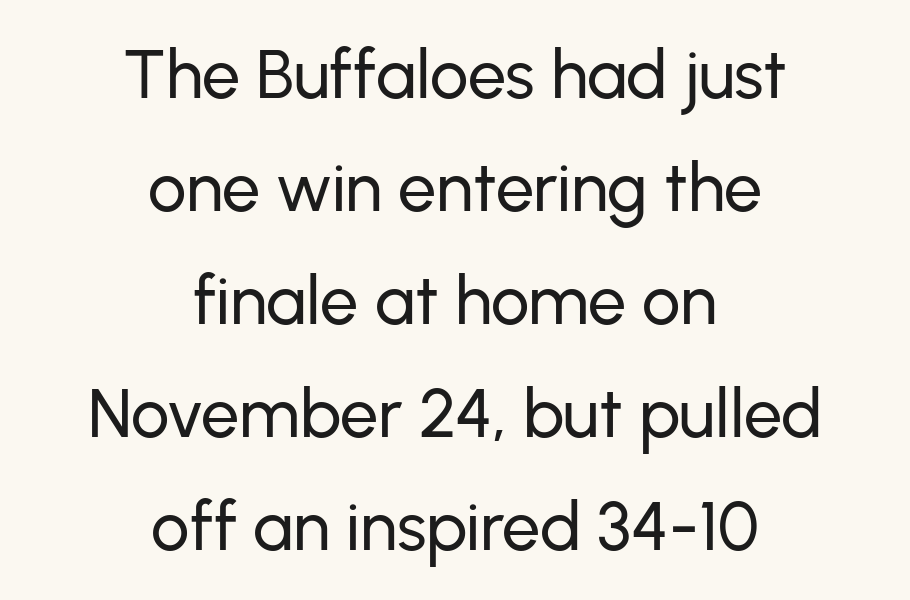
{"serif": "no", "italic": "no", "width": "normal", "stroke_contrast": "low", "x_height": "medium", "monospaced": "no", "underline": "no", "align": "center", "line_spacing": "normal", "line_spacing_ratio": 1.66, "letter_spacing": "normal", "letter_spacing_em": 0.0, "glyph_px": 68}
